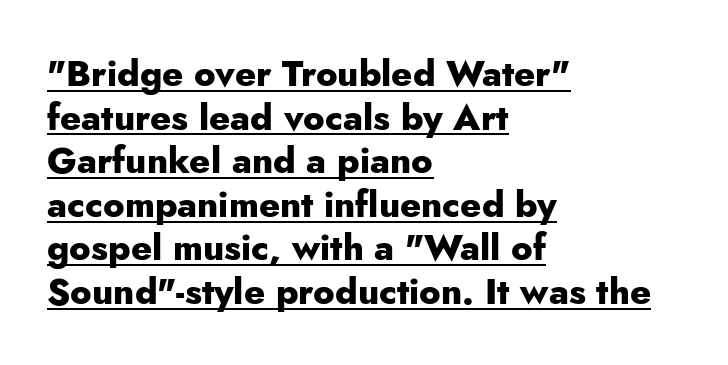
The strokes are fattened all the way to bold. Caption: multi-line text, flush left, ragged right. You can tell from the bare stems that sans-serif type was used. The passage shown is typed in a proportional face where columns would drift. The letters stand upright; this is a roman face.
